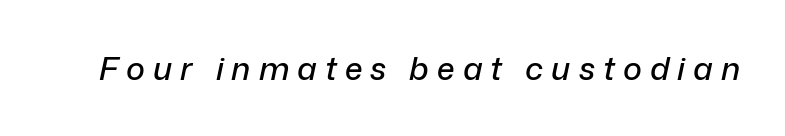
{"italic": "yes", "lean": "right", "slant_degrees": 12, "width": "normal", "stroke_contrast": "low", "x_height": "medium", "monospaced": "no", "underline": "no", "letter_spacing": "wide", "letter_spacing_em": 0.25, "glyph_px": 32}
